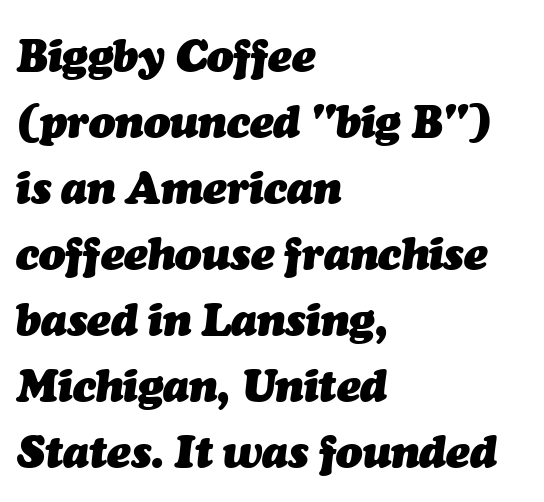
Q: Is the text bold? A: Yes.
Q: Is the text italic (slanted)? A: Yes, it leans right by about 7 degrees.
Q: Is the text underlined? A: No.
Q: How is the paragraph aligned? A: Left-aligned.
Q: Is the spacing between letters normal or unusually wide? A: Normal.
Q: Is the spacing between lines tight, normal or loose? A: Normal.
Q: Width (condensed, normal, or wide)? A: Normal.
Q: Stroke contrast? A: Medium.
Q: x-height? A: Medium.
Q: Monospaced? A: No.
